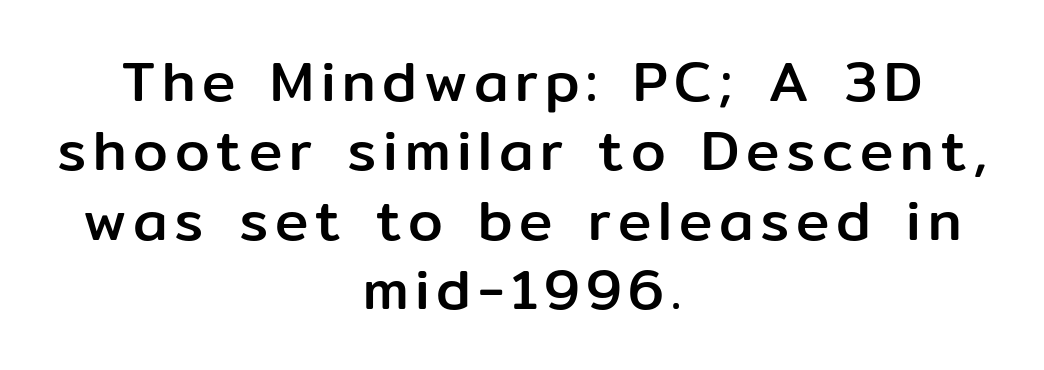
Q: Is the text italic (slanted)? A: No, it is upright.
Q: Is the typeface a serif or a sans-serif typeface? A: Sans-serif.
Q: Is the text underlined? A: No.
Q: How is the paragraph aligned? A: Centered.
Q: Width (condensed, normal, or wide)? A: Normal.
Q: Stroke contrast? A: Low.
Q: x-height? A: Medium.
Q: Monospaced? A: No.
